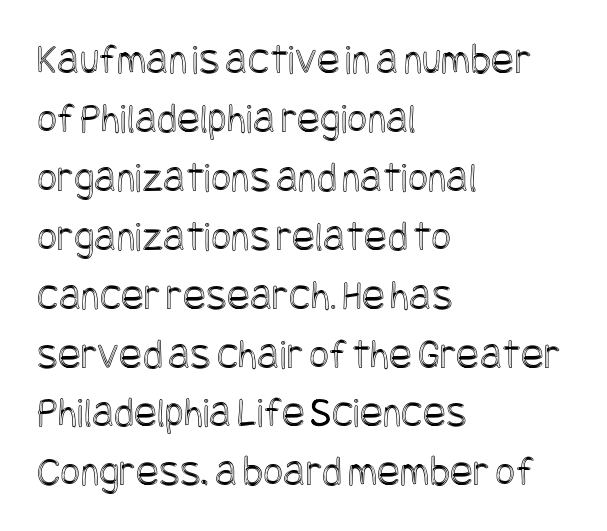
The image shows 43 px condensed type, upright; set left-aligned, normal line spacing (1.37x), normal letter spacing, not underlined; a large x-height.
